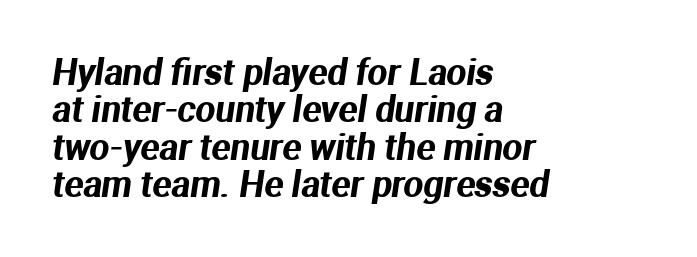
The image shows 35 px sans-serif type; set left-aligned, tight line spacing (1.07x), normal letter spacing, not underlined; medium stroke contrast and a medium x-height.
